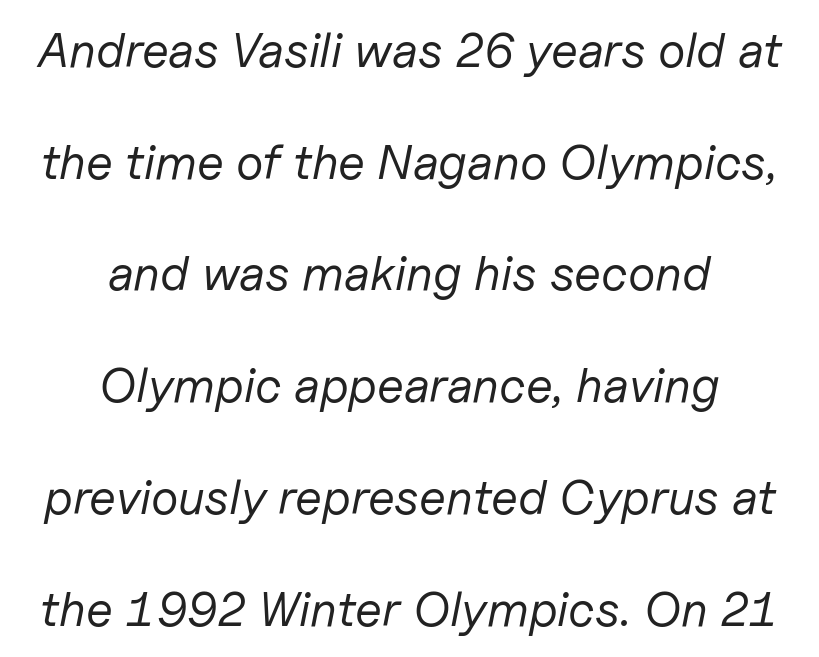
The image shows 49 px regular-weight type, italic (leaning right); set centered, loose line spacing (2.28x), normal letter spacing, not underlined; low stroke contrast and a medium x-height.
